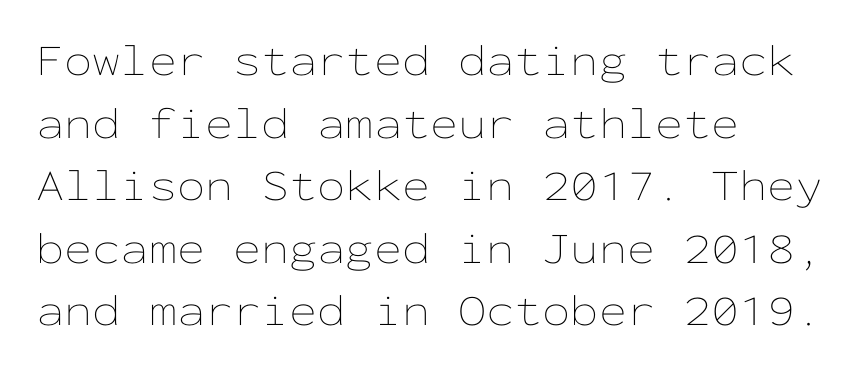
The image shows 45 px thin, wide type, upright, monospaced; set left-aligned, normal line spacing (1.39x), normal letter spacing, not underlined; low stroke contrast and a medium x-height.
